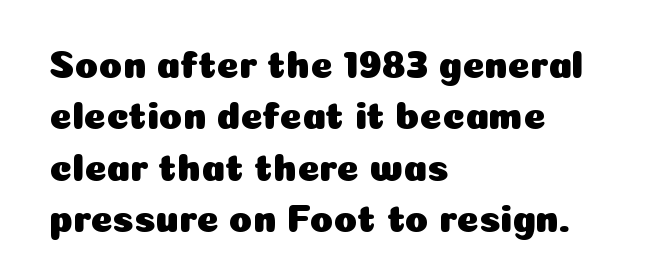
Does the leading feel generous? No, just average. Observe the absence of serifs on each vertical stroke in this sample. The lettering stays uniformly vertical, giving the passage a roman look. The paragraph has a hard left edge and a soft right edge. Plain, unruled lines of type.
